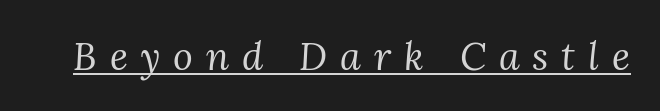
Q: Is the text bold? A: No.
Q: Is the text italic (slanted)? A: Yes, it leans right by about 3 degrees.
Q: Is the typeface a serif or a sans-serif typeface? A: Serif.
Q: Is the text underlined? A: Yes.
Q: Is the spacing between letters normal or unusually wide? A: Unusually wide.
Q: Width (condensed, normal, or wide)? A: Normal.
Q: Stroke contrast? A: Medium.
Q: x-height? A: Medium.
Q: Monospaced? A: No.
